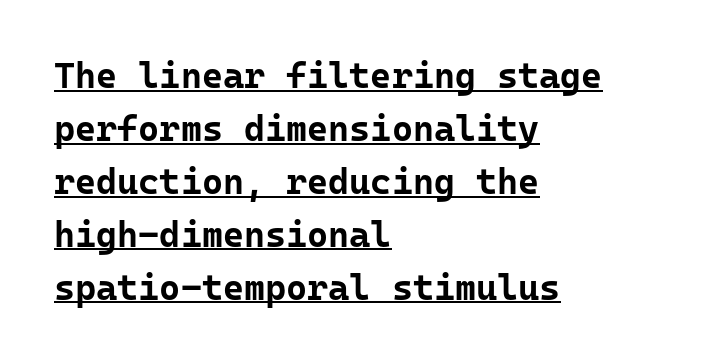
{"serif": "no", "italic": "no", "bold": "yes", "weight": "bold", "width": "normal", "stroke_contrast": "low", "x_height": "medium", "monospaced": "yes", "underline": "yes", "align": "left", "line_spacing": "normal", "line_spacing_ratio": 1.47, "letter_spacing": "normal", "letter_spacing_em": 0.0, "glyph_px": 36}
